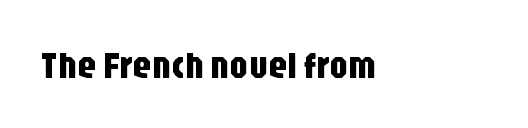
The image shows 38 px condensed sans-serif type, upright; set normal letter spacing, not underlined; low stroke contrast and a large x-height.
